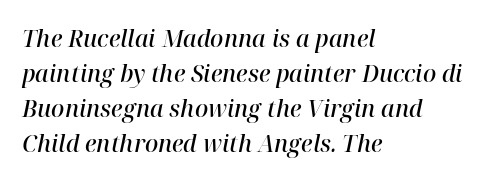
Line starts are locked; line ends wander. This rendering features lettering with no underline. Looking at the ascenders, they clearly lean. The face used here is rendered with its standard letterfit. Caption: semibold face, moderately heavy strokes. The vertical gap from one line to the next is medium.
